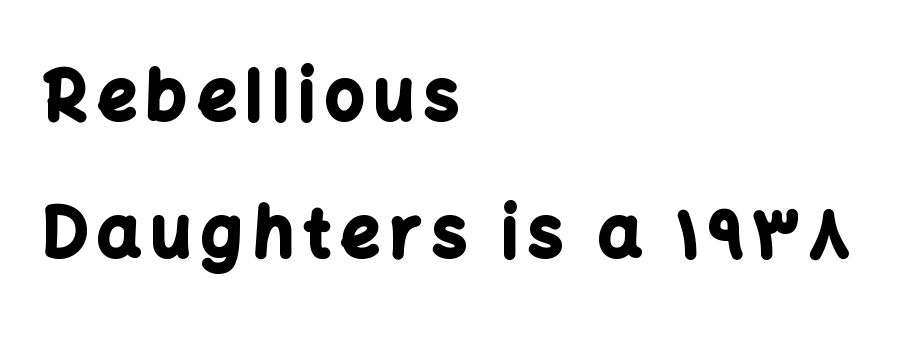
The image shows 68 px bold sans-serif type, upright; set left-aligned, loose line spacing (2.02x), not underlined; low stroke contrast and a medium x-height.
